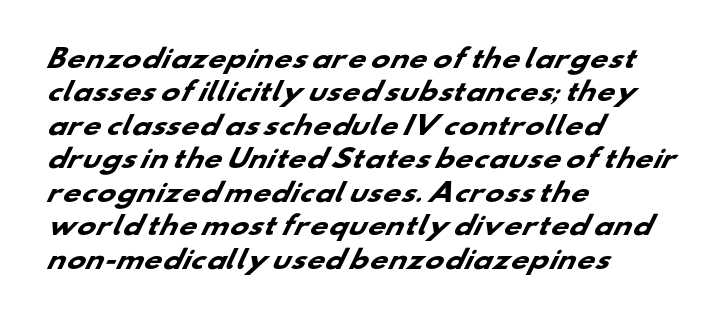
The foot of each line stays bare and open. All the whitespace from short lines collects on the right. Notice how descenders clear the ascenders below comfortably — that's standard leading. Emphasis by weight is at full strength: bold.
